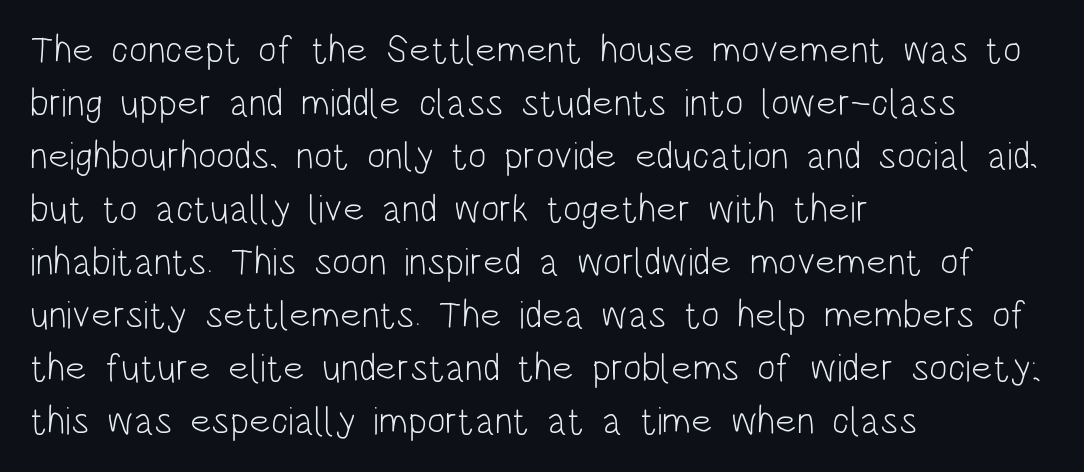
{"serif": "no", "italic": "no", "bold": "no", "weight": "light", "width": "condensed", "stroke_contrast": "low", "x_height": "large", "monospaced": "no", "underline": "no", "align": "left", "line_spacing": "normal", "line_spacing_ratio": 1.36, "letter_spacing": "normal", "letter_spacing_em": 0.0, "glyph_px": 39}
